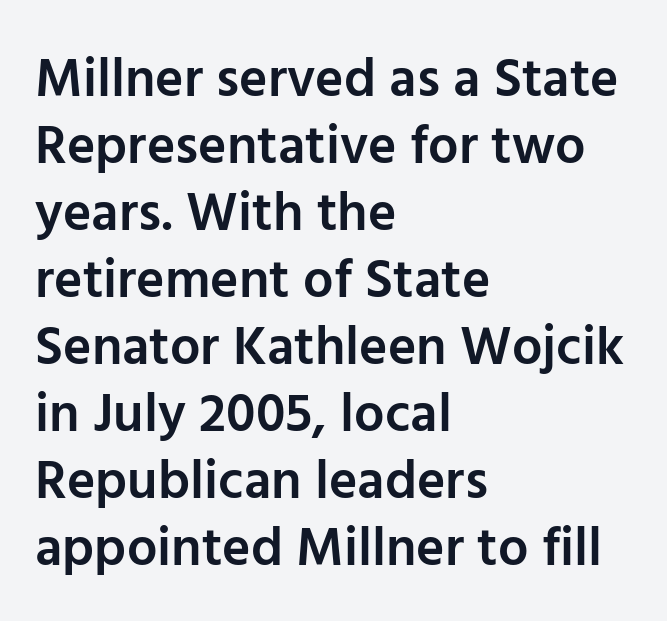
{"serif": "no", "italic": "no", "bold": "semi", "weight": "semibold", "width": "normal", "stroke_contrast": "low", "x_height": "medium", "monospaced": "no", "underline": "no", "align": "left", "line_spacing_ratio": 1.24, "letter_spacing": "normal", "letter_spacing_em": 0.0, "glyph_px": 54}
